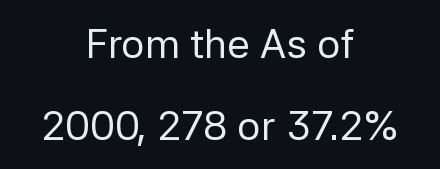
The image shows 41 px regular-weight sans-serif type, upright; set centered, loose line spacing (2.01x), normal letter spacing, not underlined; low stroke contrast and a medium x-height.
